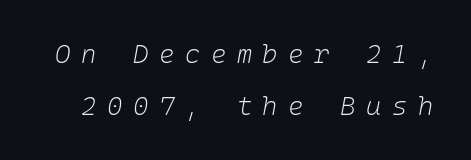
{"italic": "yes", "lean": "right", "slant_degrees": 10, "bold": "no", "underline": "no", "line_spacing": "loose", "line_spacing_ratio": 2.0, "letter_spacing": "wide", "letter_spacing_em": 0.41, "glyph_px": 26}
